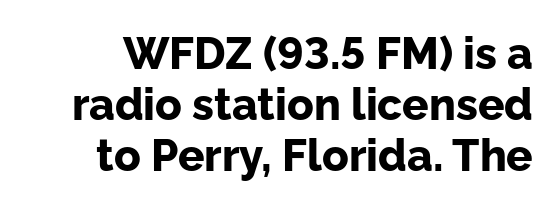
{"serif": "no", "italic": "no", "bold": "yes", "weight": "bold", "width": "normal", "stroke_contrast": "low", "x_height": "medium", "monospaced": "no", "underline": "no", "align": "right", "line_spacing_ratio": 1.16, "letter_spacing": "normal", "letter_spacing_em": 0.0, "glyph_px": 44}
